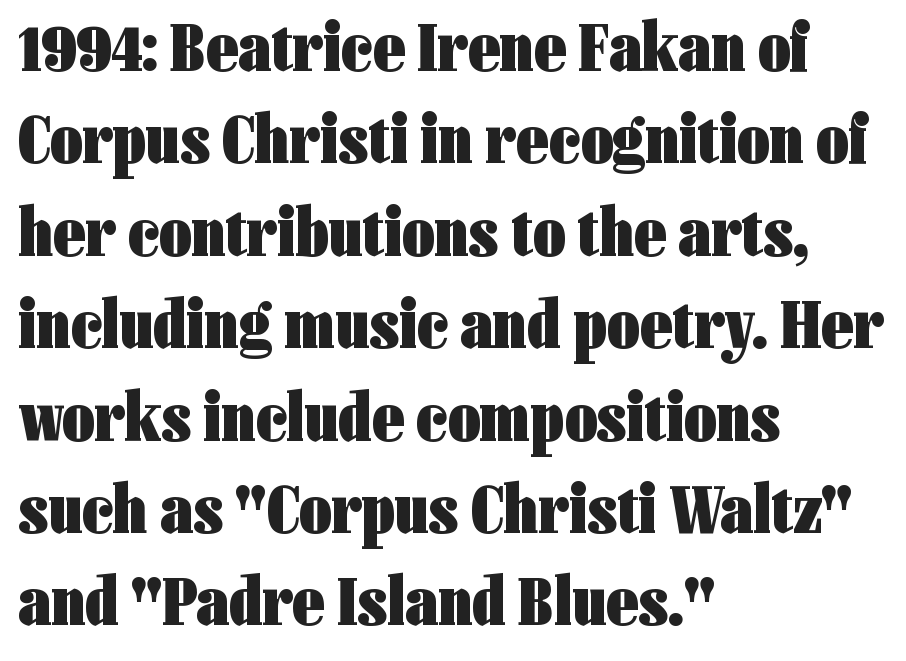
The image shows 70 px heavy, condensed sans-serif type, upright; set left-aligned, normal line spacing (1.32x), normal letter spacing, not underlined; low stroke contrast and a medium x-height.
